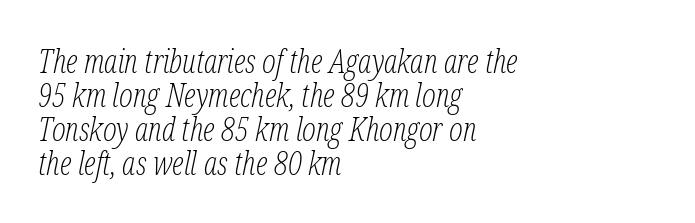
Q: Is the text bold? A: No.
Q: Is the text italic (slanted)? A: Yes, it leans right by about 12 degrees.
Q: Is the typeface a serif or a sans-serif typeface? A: Serif.
Q: Is the text underlined? A: No.
Q: How is the paragraph aligned? A: Left-aligned.
Q: Is the spacing between letters normal or unusually wide? A: Normal.
Q: Is the spacing between lines tight, normal or loose? A: Tight.
Q: Width (condensed, normal, or wide)? A: Condensed.
Q: Stroke contrast? A: Low.
Q: x-height? A: Medium.
Q: Monospaced? A: No.
